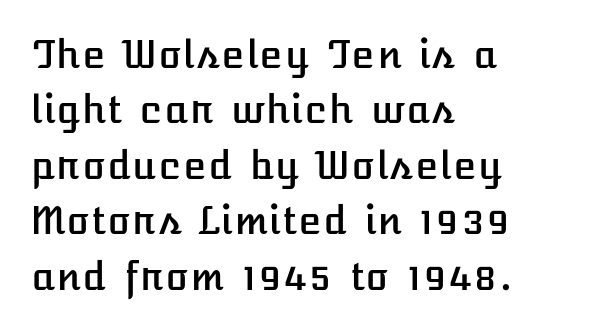
The rows are spaced the way most documents space them. Default kerning and tracking; the words read as compact shapes. Characters remain perfectly vertical along every line. Letters rest on an invisible, unmarked baseline. Which margin do the lines hug? The left one — the right edge is uneven.
